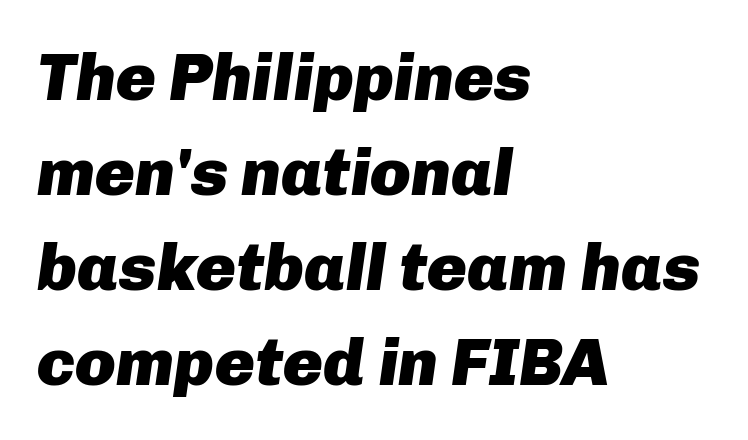
Observe the lean: these are italic letterforms. A clean baseline with only descenders dipping below it. A dark, heavy texture on the line: the type is bold. Here the designer chose a conventional face with non-uniform glyph widths. These lines stack with their left ends in a neat column.
